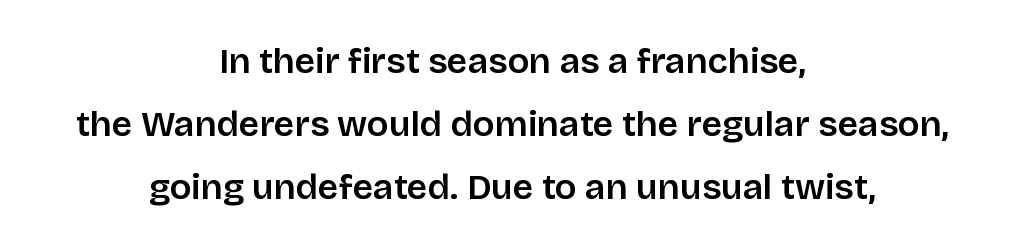
Q: Is the text italic (slanted)? A: No, it is upright.
Q: Is the typeface a serif or a sans-serif typeface? A: Sans-serif.
Q: Is the text underlined? A: No.
Q: How is the paragraph aligned? A: Centered.
Q: Is the spacing between letters normal or unusually wide? A: Normal.
Q: Width (condensed, normal, or wide)? A: Normal.
Q: Stroke contrast? A: Low.
Q: x-height? A: Large.
Q: Monospaced? A: No.
